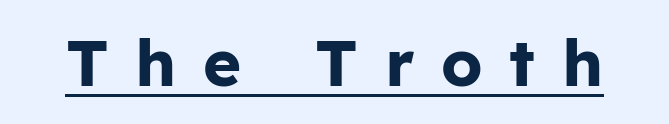
Q: Is the text bold? A: Yes.
Q: Is the text italic (slanted)? A: No, it is upright.
Q: Is the typeface a serif or a sans-serif typeface? A: Sans-serif.
Q: Is the text underlined? A: Yes.
Q: Is the spacing between letters normal or unusually wide? A: Unusually wide.
Q: Width (condensed, normal, or wide)? A: Normal.
Q: Stroke contrast? A: Low.
Q: x-height? A: Medium.
Q: Monospaced? A: No.
